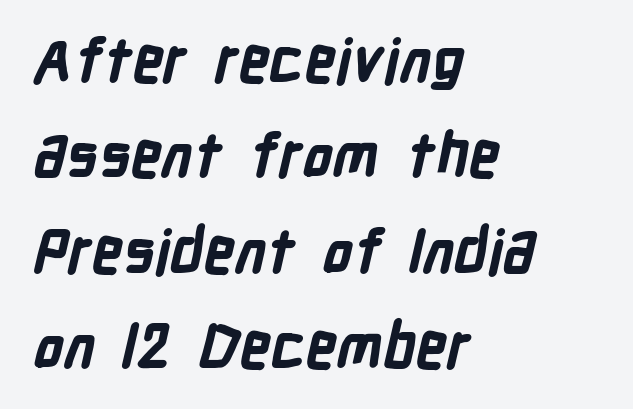
Q: Is the text bold? A: Yes.
Q: Is the typeface a serif or a sans-serif typeface? A: Sans-serif.
Q: Is the text underlined? A: No.
Q: How is the paragraph aligned? A: Left-aligned.
Q: Is the spacing between letters normal or unusually wide? A: Normal.
Q: Is the spacing between lines tight, normal or loose? A: Normal.
Q: Width (condensed, normal, or wide)? A: Condensed.
Q: Stroke contrast? A: Low.
Q: x-height? A: Medium.
Q: Monospaced? A: No.
